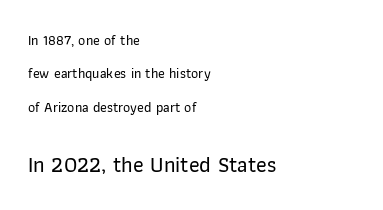
The image shows 22 px text type, upright; set left-aligned, loose line spacing (2.38x), normal letter spacing, not underlined; the second (bottom) block is 1.57x larger.
